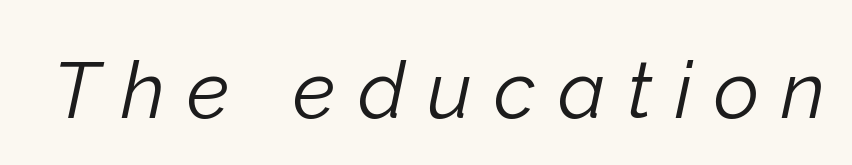
Q: Is the text bold? A: No.
Q: Is the text italic (slanted)? A: Yes, it leans right by about 12 degrees.
Q: Is the text underlined? A: No.
Q: Is the spacing between letters normal or unusually wide? A: Unusually wide.
Q: Width (condensed, normal, or wide)? A: Normal.
Q: Stroke contrast? A: Low.
Q: x-height? A: Medium.
Q: Monospaced? A: No.
